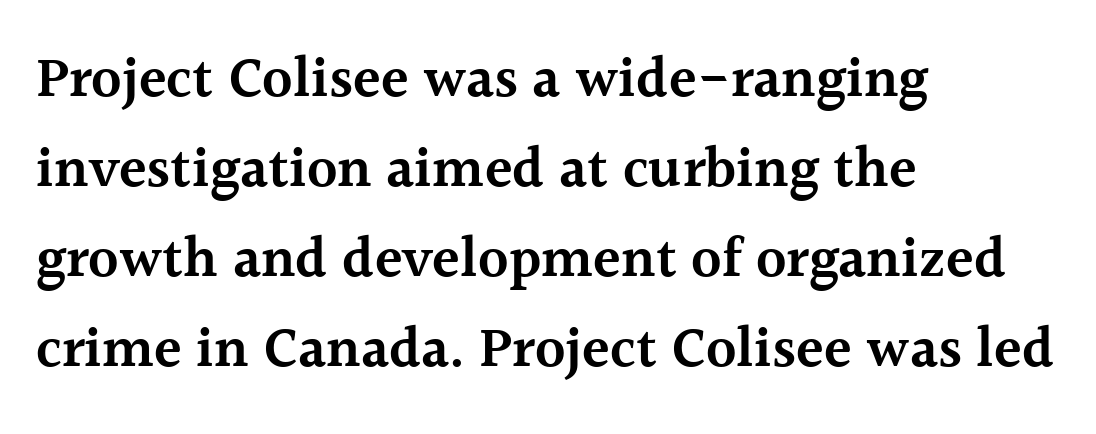
{"serif": "yes", "italic": "no", "bold": "semi", "weight": "semibold", "width": "normal", "x_height": "medium", "monospaced": "no", "underline": "no", "align": "left", "line_spacing": "normal", "line_spacing_ratio": 1.58, "letter_spacing": "normal", "letter_spacing_em": 0.0, "glyph_px": 57}
